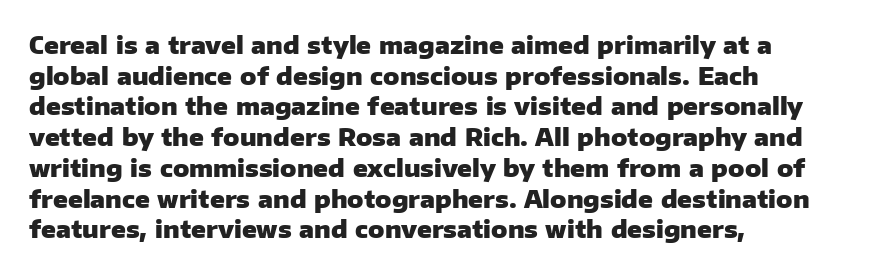
Q: Is the text bold? A: Yes.
Q: Is the text italic (slanted)? A: No, it is upright.
Q: Is the text underlined? A: No.
Q: How is the paragraph aligned? A: Left-aligned.
Q: Is the spacing between letters normal or unusually wide? A: Normal.
Q: Is the spacing between lines tight, normal or loose? A: Normal.
